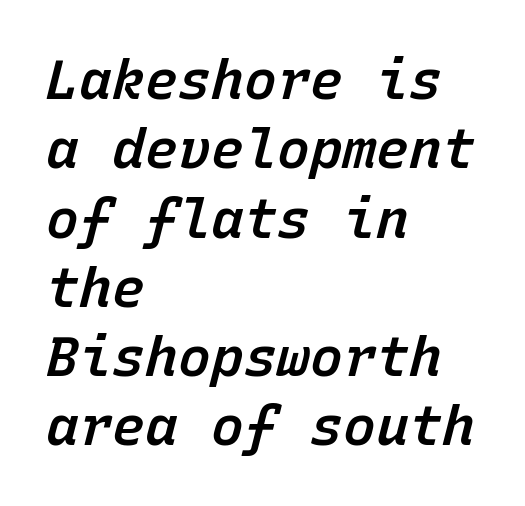
The face used here is a semibold: visibly heavier than regular, lighter than bold. Looks like terminal output: every glyph gets an equal slot. The typesetter chose a ragged-right arrangement here. Nothing unusual about the tracking: characters are spaced as the font intends. Slant detected: the letters are inclined. The specimen omits any rule beneath the text block's lines.
